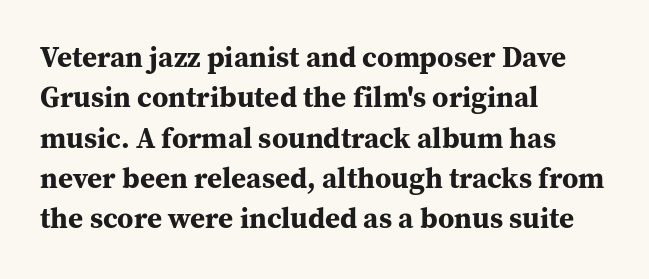
Line beginnings align vertically; line endings do not. Every stem runs plumb, perpendicular to the baseline. Check where the strokes stop: tiny serifs finish them off. Looks like regular typesetting: each glyph gets only the width it needs. These lines sit exactly where default settings would place them.
